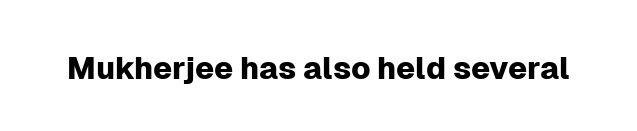
Q: Is the text italic (slanted)? A: No, it is upright.
Q: Is the typeface a serif or a sans-serif typeface? A: Sans-serif.
Q: Is the text underlined? A: No.
Q: Is the spacing between letters normal or unusually wide? A: Normal.
Q: Width (condensed, normal, or wide)? A: Normal.
Q: Stroke contrast? A: Low.
Q: x-height? A: Medium.
Q: Monospaced? A: No.
